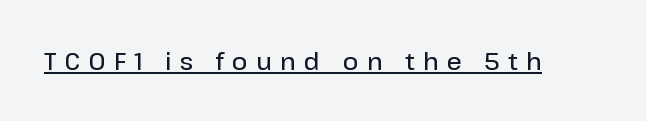
Q: Is the text bold? A: Semi-bold.
Q: Is the text italic (slanted)? A: No, it is upright.
Q: Is the text underlined? A: Yes.
Q: Is the spacing between letters normal or unusually wide? A: Unusually wide.
